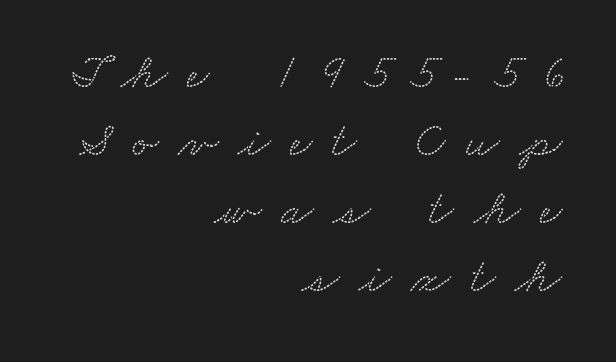
Q: Is the typeface a serif or a sans-serif typeface? A: Serif.
Q: Is the text underlined? A: No.
Q: How is the paragraph aligned? A: Right-aligned.
Q: Is the spacing between letters normal or unusually wide? A: Unusually wide.
Q: Is the spacing between lines tight, normal or loose? A: Normal.
Q: Width (condensed, normal, or wide)? A: Wide.
Q: Stroke contrast? A: Low.
Q: x-height? A: Small.
Q: Monospaced? A: No.
